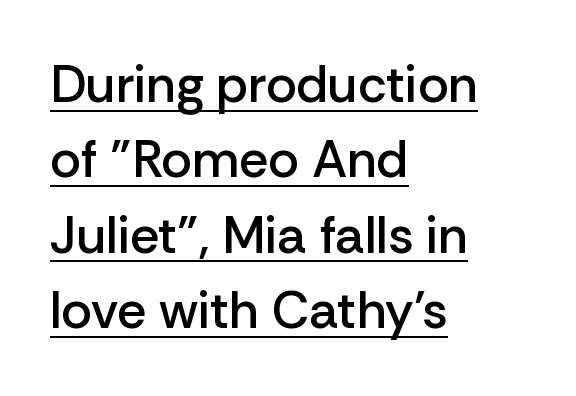
Q: Is the text bold? A: Semi-bold.
Q: Is the text italic (slanted)? A: No, it is upright.
Q: Is the typeface a serif or a sans-serif typeface? A: Sans-serif.
Q: Is the text underlined? A: Yes.
Q: How is the paragraph aligned? A: Left-aligned.
Q: Is the spacing between letters normal or unusually wide? A: Normal.
Q: Is the spacing between lines tight, normal or loose? A: Normal.
Q: Width (condensed, normal, or wide)? A: Normal.
Q: Stroke contrast? A: Low.
Q: x-height? A: Medium.
Q: Monospaced? A: No.
